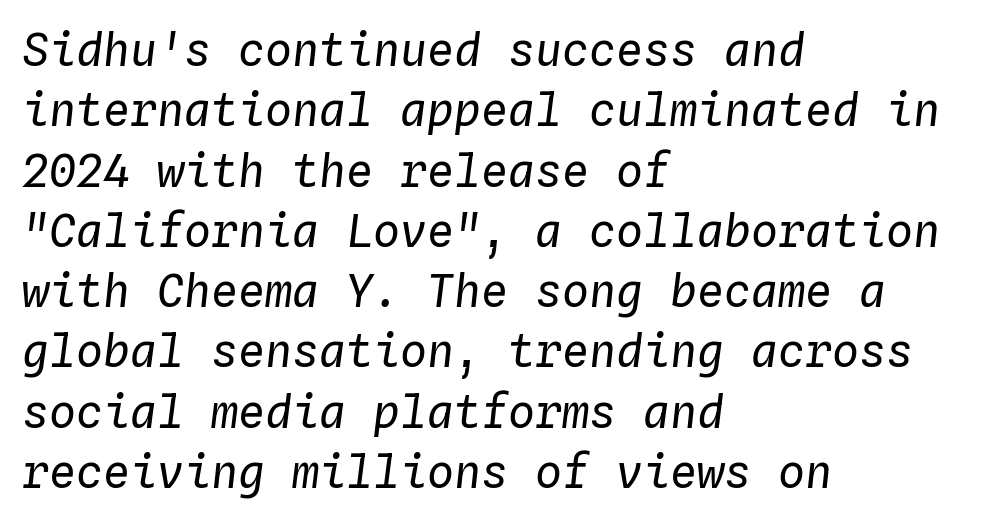
These lines keep a tight, regular rhythm from letter to letter. This is oblique type, the kind used for emphasis or titles. Is this a fixed-width face? Yes — each glyph sits in an identical cell. In CSS terms this would be text-align: left. Type without underlining.
